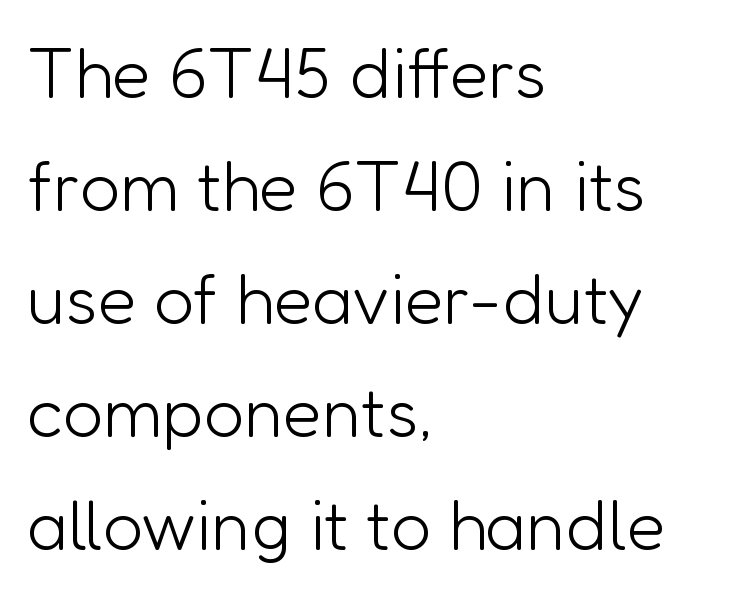
The specimen omits any rule beneath the text block's lines. This sample is left-justified, so line endings fall wherever the words run out. Is this a fixed-width face? No — the glyphs have proportional, varying widths. Every character sits straight up, as roman type does.
